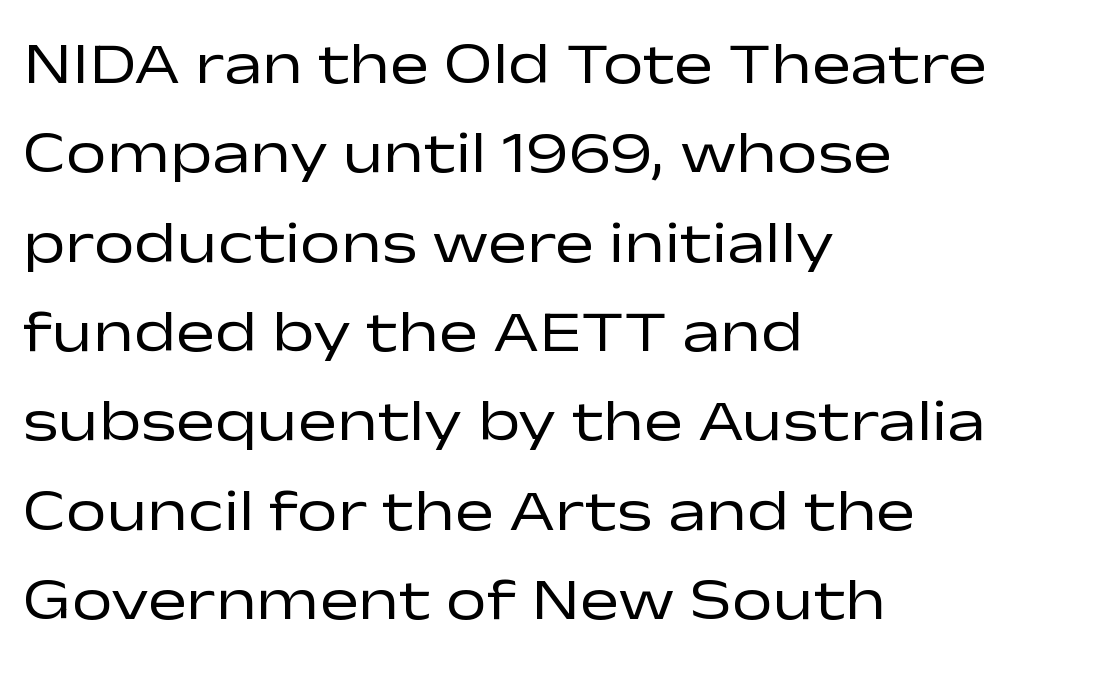
Q: Is the text bold? A: No.
Q: Is the text italic (slanted)? A: No, it is upright.
Q: Is the typeface a serif or a sans-serif typeface? A: Sans-serif.
Q: Is the text underlined? A: No.
Q: How is the paragraph aligned? A: Left-aligned.
Q: Is the spacing between letters normal or unusually wide? A: Normal.
Q: Is the spacing between lines tight, normal or loose? A: Normal.
Q: Width (condensed, normal, or wide)? A: Wide.
Q: Stroke contrast? A: Low.
Q: x-height? A: Medium.
Q: Monospaced? A: No.
